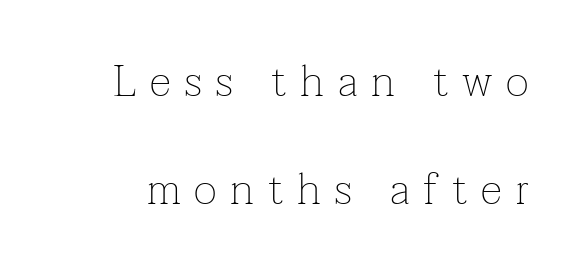
Q: Is the text bold? A: No.
Q: Is the text italic (slanted)? A: No, it is upright.
Q: Is the typeface a serif or a sans-serif typeface? A: Serif.
Q: Is the text underlined? A: No.
Q: Is the spacing between letters normal or unusually wide? A: Unusually wide.
Q: Is the spacing between lines tight, normal or loose? A: Loose.
Q: Width (condensed, normal, or wide)? A: Normal.
Q: Stroke contrast? A: Low.
Q: x-height? A: Medium.
Q: Monospaced? A: No.
